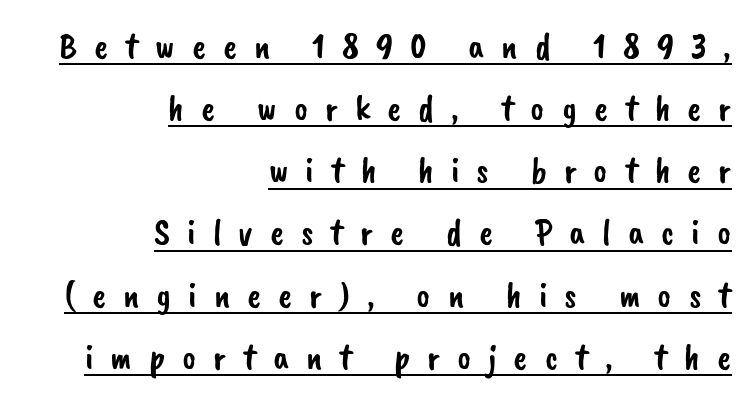
{"serif": "no", "width": "normal", "stroke_contrast": "low", "x_height": "small", "monospaced": "no", "underline": "yes", "align": "right", "line_spacing": "normal", "line_spacing_ratio": 1.68, "letter_spacing": "wide", "letter_spacing_em": 0.46, "glyph_px": 37}
